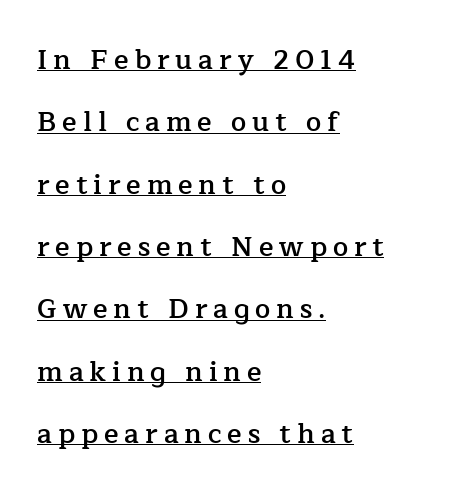
The image shows 27 px text type, upright; set left-aligned, loose line spacing (2.31x), unusually wide letter spacing (+0.22 em), underlined.
